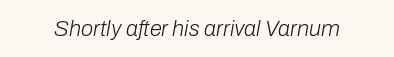
Descenders hang freely into open space. The axis of the letterforms is tilted away from vertical. Observe the ordinary spacing: letters are neighbours, not strangers. These glyphs show unthickened strokes, regular width or finer.
